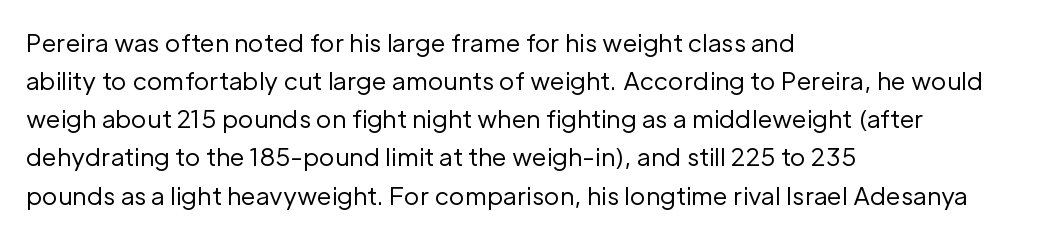
The image shows 24 px text type, upright; set left-aligned, normal line spacing (1.59x), normal letter spacing, not underlined.
